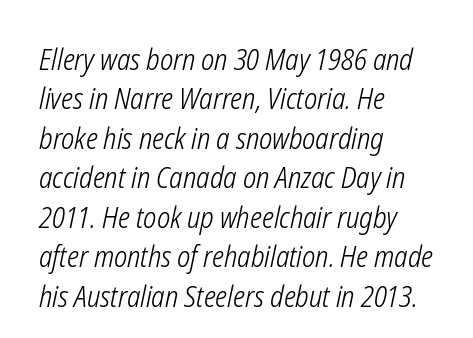
{"italic": "yes", "lean": "right", "slant_degrees": 12, "bold": "no", "weight": "light", "width": "condensed", "stroke_contrast": "low", "x_height": "medium", "monospaced": "no", "underline": "no", "align": "left", "line_spacing": "normal", "line_spacing_ratio": 1.36, "letter_spacing": "normal", "letter_spacing_em": 0.0, "glyph_px": 29}
